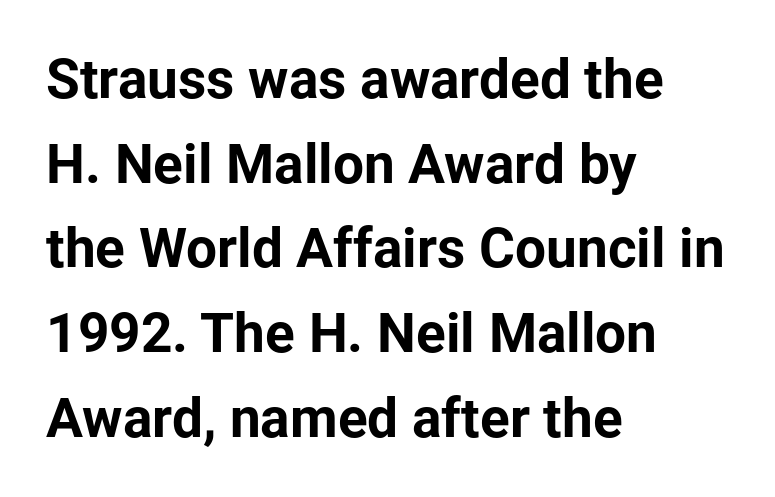
{"serif": "no", "italic": "no", "bold": "yes", "weight": "bold", "width": "normal", "stroke_contrast": "low", "x_height": "medium", "monospaced": "no", "underline": "no", "align": "left", "line_spacing": "normal", "line_spacing_ratio": 1.54, "letter_spacing": "normal", "letter_spacing_em": 0.0, "glyph_px": 55}
